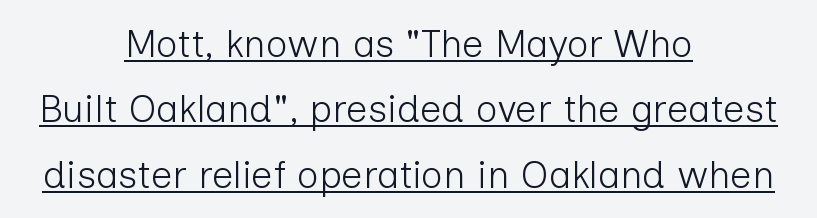
The image shows 38 px light sans-serif type, upright; set centered, line spacing 1.72x, normal letter spacing, underlined; low stroke contrast and a medium x-height.
